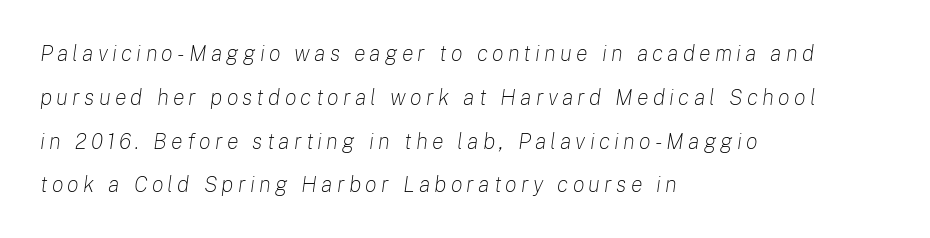
Q: Is the text bold? A: No.
Q: Is the text italic (slanted)? A: Yes, it leans right by about 8 degrees.
Q: Is the text underlined? A: No.
Q: How is the paragraph aligned? A: Left-aligned.
Q: Is the spacing between lines tight, normal or loose? A: Loose.
